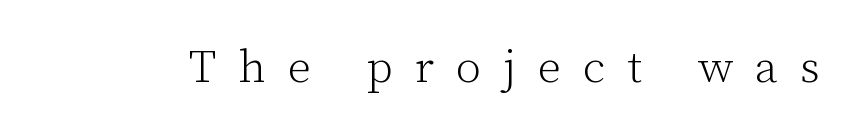
You could only call the tracking loose — the letters float apart. Anything drawn beneath the words? Only blank space. A typesetter would mark this as roman, not italic. Weight: regular or lighter. Font category for this specimen: serif. Proportional: the letters do not fall into vertical columns.
